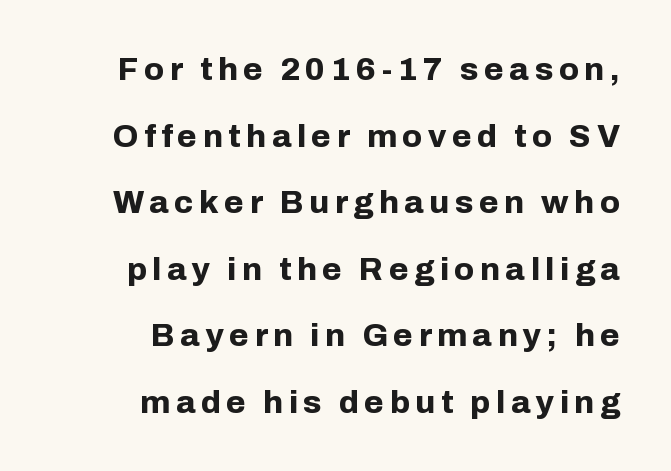
Look at the stroke-to-counter ratio: heavy, a bold. Varying glyph widths throughout — classic text-font behaviour. These lines stand farther apart than default settings would place them. Characters remain perfectly vertical along every line.
